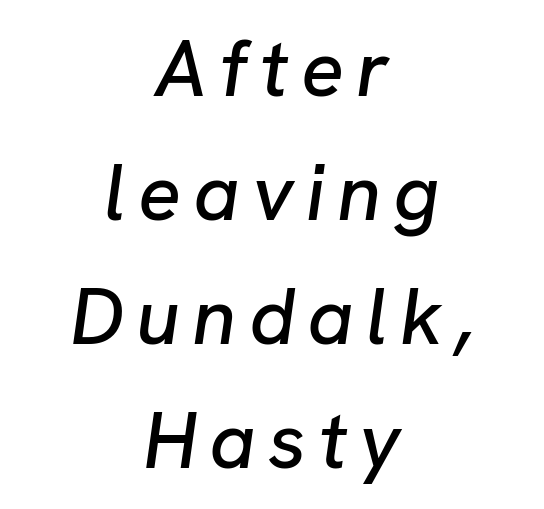
Q: Is the text italic (slanted)? A: Yes, it leans right by about 8 degrees.
Q: Is the text underlined? A: No.
Q: How is the paragraph aligned? A: Centered.
Q: Is the spacing between lines tight, normal or loose? A: Normal.
Q: Width (condensed, normal, or wide)? A: Normal.
Q: Stroke contrast? A: Low.
Q: x-height? A: Medium.
Q: Monospaced? A: No.
